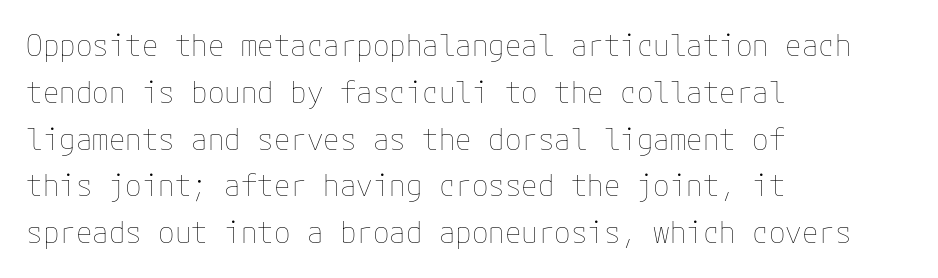
The image shows 30 px thin type, upright; set left-aligned, normal line spacing (1.56x), normal letter spacing, not underlined; low stroke contrast and a medium x-height.
